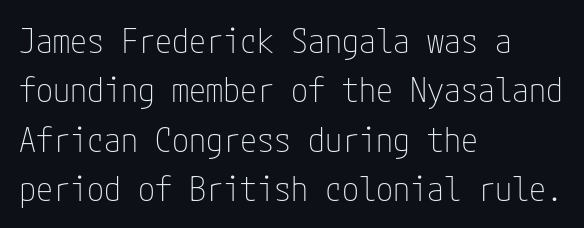
{"serif": "no", "italic": "no", "bold": "no", "weight": "thin", "width": "condensed", "stroke_contrast": "low", "x_height": "medium", "underline": "no", "align": "left", "line_spacing": "normal", "line_spacing_ratio": 1.45, "letter_spacing": "normal", "letter_spacing_em": 0.0, "glyph_px": 34}
